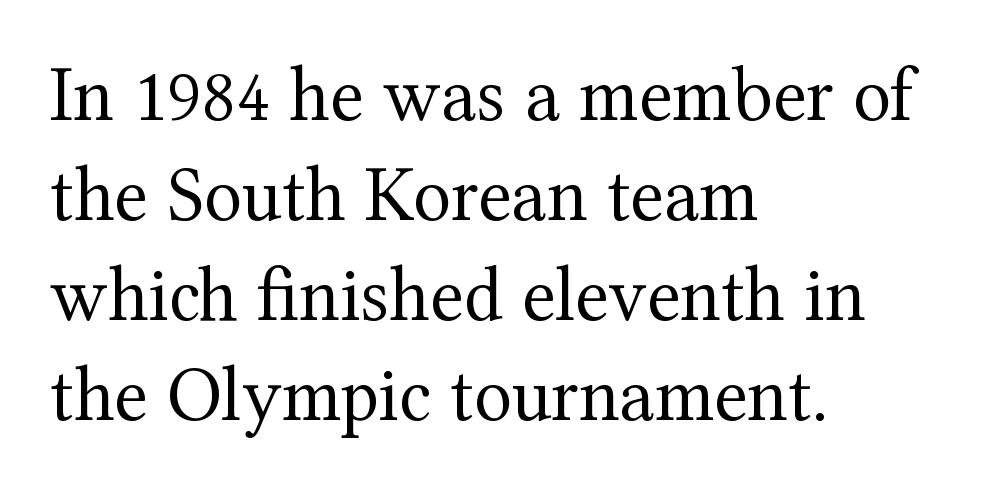
{"serif": "yes", "italic": "no", "bold": "no", "weight": "regular", "width": "normal", "stroke_contrast": "medium", "x_height": "medium", "monospaced": "no", "underline": "no", "align": "left", "line_spacing": "normal", "line_spacing_ratio": 1.28, "letter_spacing": "normal", "letter_spacing_em": 0.0, "glyph_px": 78}
